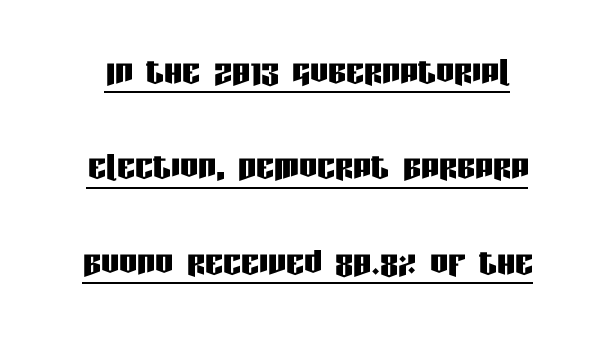
The image shows 45 px condensed sans-serif type, upright; set centered, loose line spacing (2.12x), normal letter spacing, underlined; low stroke contrast and a large x-height.
